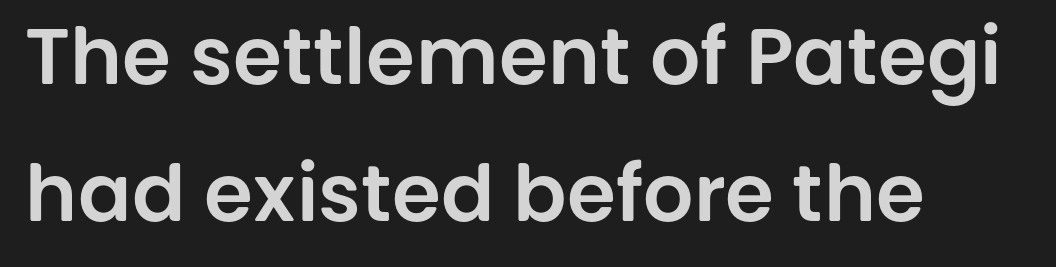
Q: Is the text italic (slanted)? A: No, it is upright.
Q: Is the typeface a serif or a sans-serif typeface? A: Sans-serif.
Q: Is the text underlined? A: No.
Q: How is the paragraph aligned? A: Left-aligned.
Q: Is the spacing between letters normal or unusually wide? A: Normal.
Q: Width (condensed, normal, or wide)? A: Normal.
Q: Stroke contrast? A: Low.
Q: x-height? A: Large.
Q: Monospaced? A: No.
